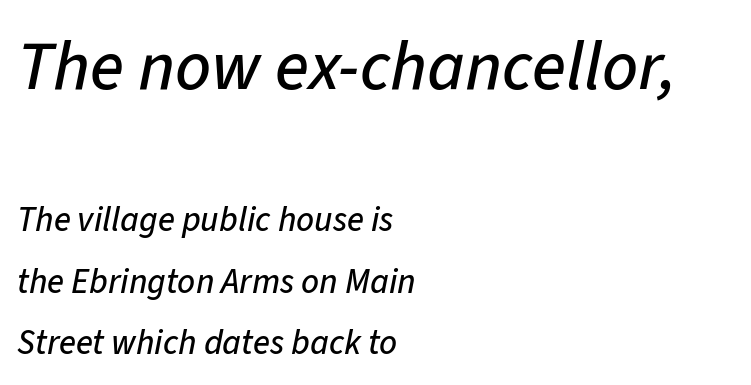
The image shows 70 px text type, italic (leaning right); set left-aligned, line spacing 1.75x, normal letter spacing, not underlined; the first (top) block is 2.0x larger; low stroke contrast and a medium x-height.
